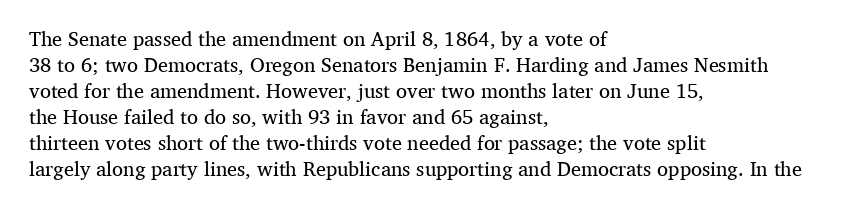
{"italic": "no", "bold": "no", "underline": "no", "align": "left", "line_spacing": "normal", "line_spacing_ratio": 1.3, "letter_spacing": "normal", "letter_spacing_em": 0.0, "glyph_px": 20}
